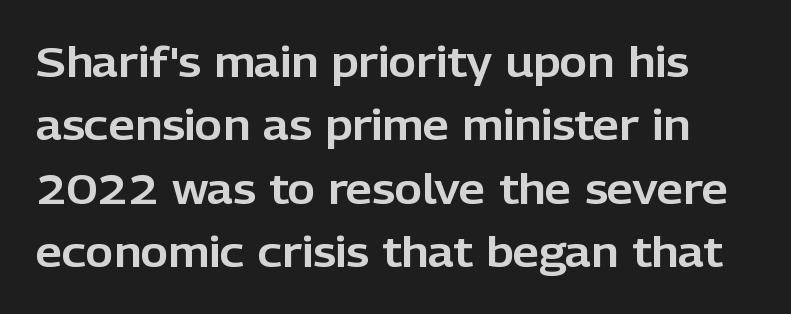
{"serif": "no", "italic": "no", "width": "normal", "stroke_contrast": "low", "x_height": "medium", "monospaced": "no", "underline": "no", "line_spacing": "normal", "line_spacing_ratio": 1.51, "letter_spacing": "normal", "letter_spacing_em": 0.0, "glyph_px": 42}
